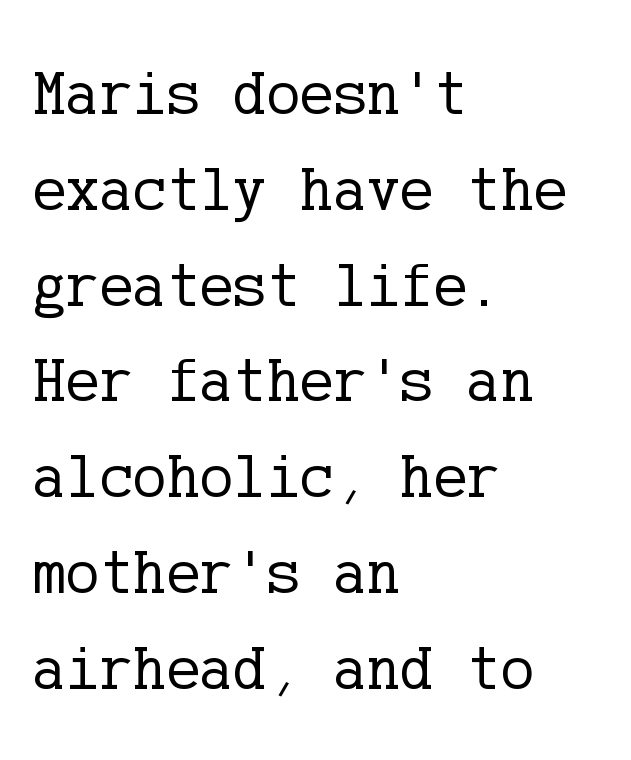
The image shows 63 px regular-weight serif type, upright; set left-aligned, normal line spacing (1.52x), normal letter spacing, not underlined; low stroke contrast and a medium x-height.
